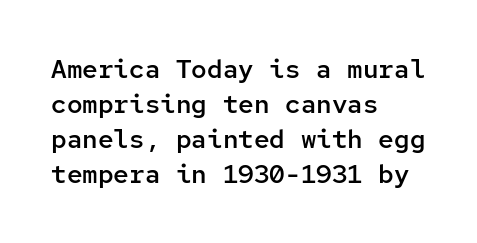
Q: Is the text bold? A: Semi-bold.
Q: Is the text italic (slanted)? A: No, it is upright.
Q: Is the text underlined? A: No.
Q: How is the paragraph aligned? A: Left-aligned.
Q: Is the spacing between letters normal or unusually wide? A: Normal.
Q: Is the spacing between lines tight, normal or loose? A: Normal.
